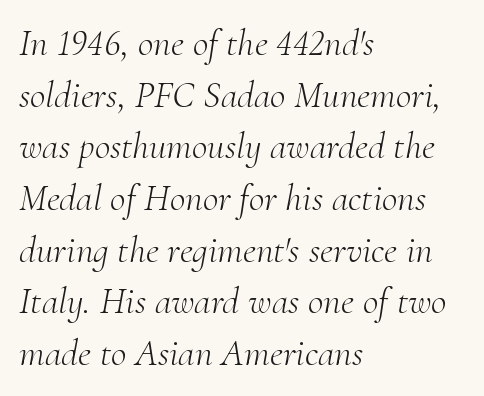
Q: Is the text bold? A: No.
Q: Is the text italic (slanted)? A: Yes, it leans right by about 10 degrees.
Q: Is the typeface a serif or a sans-serif typeface? A: Serif.
Q: Is the text underlined? A: No.
Q: How is the paragraph aligned? A: Left-aligned.
Q: Is the spacing between letters normal or unusually wide? A: Normal.
Q: Is the spacing between lines tight, normal or loose? A: Normal.
Q: Width (condensed, normal, or wide)? A: Normal.
Q: Stroke contrast? A: Medium.
Q: x-height? A: Small.
Q: Monospaced? A: No.
